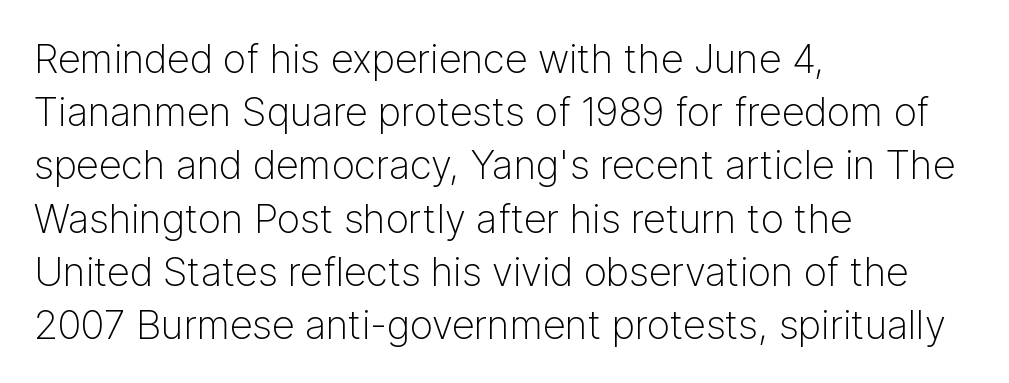
The image shows 40 px light sans-serif type, upright; set left-aligned, normal line spacing (1.33x), normal letter spacing, not underlined; low stroke contrast and a medium x-height.
